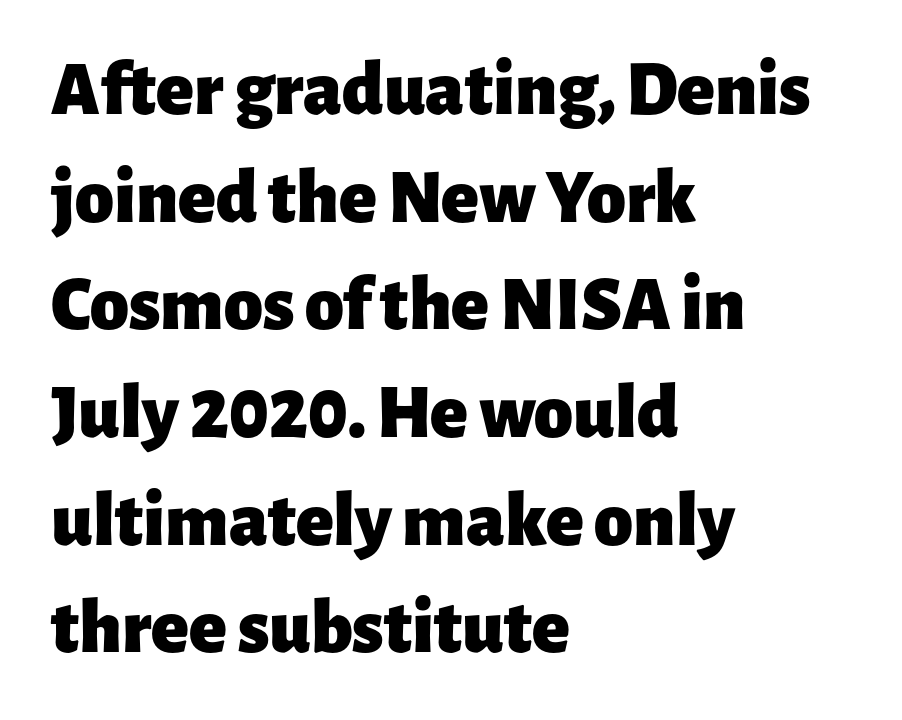
Q: Is the text bold? A: Yes.
Q: Is the text italic (slanted)? A: No, it is upright.
Q: Is the typeface a serif or a sans-serif typeface? A: Sans-serif.
Q: Is the text underlined? A: No.
Q: How is the paragraph aligned? A: Left-aligned.
Q: Is the spacing between letters normal or unusually wide? A: Normal.
Q: Is the spacing between lines tight, normal or loose? A: Normal.
Q: Width (condensed, normal, or wide)? A: Normal.
Q: Stroke contrast? A: Low.
Q: x-height? A: Medium.
Q: Monospaced? A: No.
